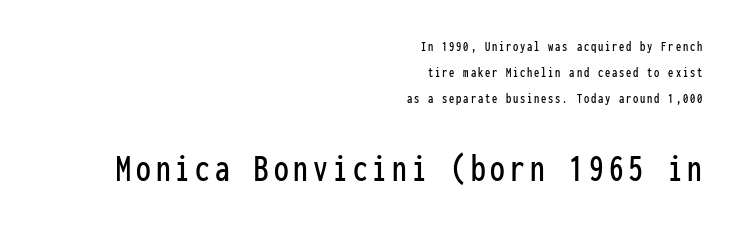
Q: Is the text italic (slanted)? A: No, it is upright.
Q: Is the typeface a serif or a sans-serif typeface? A: Sans-serif.
Q: Is the text underlined? A: No.
Q: How is the paragraph aligned? A: Right-aligned.
Q: Which block of text is set in a larger size, the first (top) or the second (bottom)? A: The second (bottom) one.
Q: Width (condensed, normal, or wide)? A: Condensed.
Q: Stroke contrast? A: Low.
Q: x-height? A: Medium.
Q: Monospaced? A: Yes.
